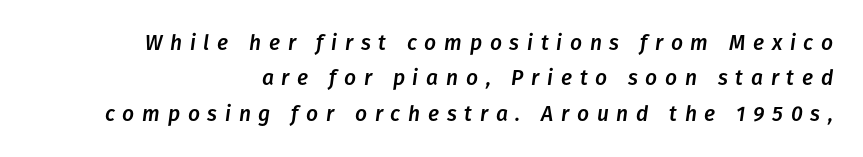
{"italic": "yes", "lean": "right", "slant_degrees": 8, "underline": "no", "align": "right", "line_spacing": "normal", "line_spacing_ratio": 1.68, "letter_spacing": "wide", "letter_spacing_em": 0.37, "glyph_px": 21}
